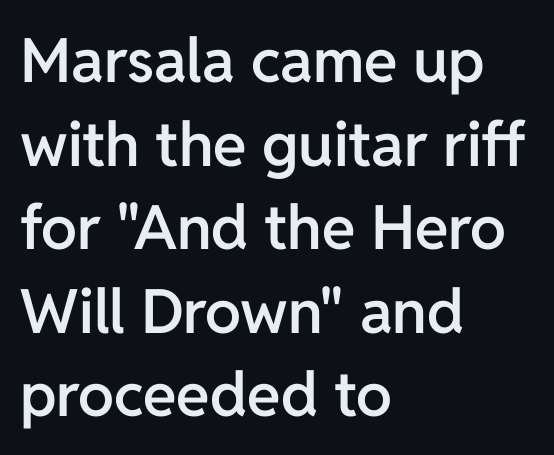
The image shows 61 px semibold sans-serif type, upright; set left-aligned, normal line spacing (1.37x), normal letter spacing, not underlined; low stroke contrast and a medium x-height.
